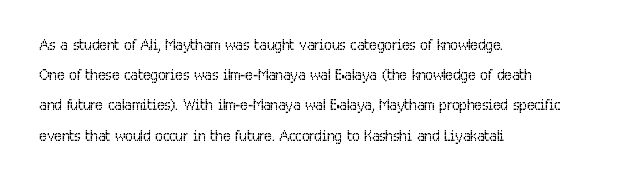
The image shows 20 px text type, upright; set left-aligned, normal line spacing (1.51x), normal letter spacing, not underlined.
